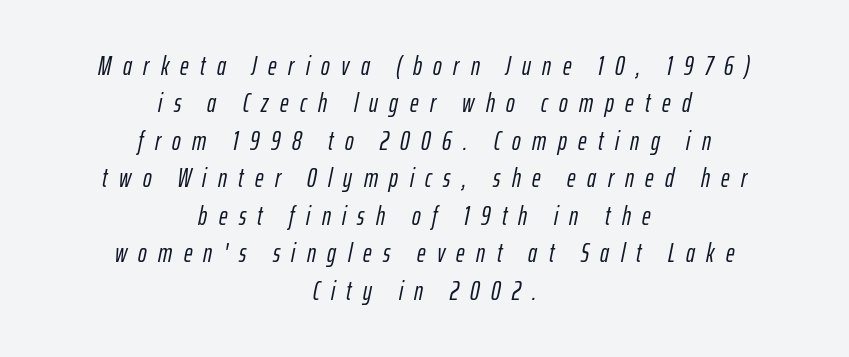
Q: Is the text italic (slanted)? A: Yes, it leans right by about 12 degrees.
Q: Is the text underlined? A: No.
Q: How is the paragraph aligned? A: Centered.
Q: Is the spacing between letters normal or unusually wide? A: Unusually wide.
Q: Is the spacing between lines tight, normal or loose? A: Normal.
